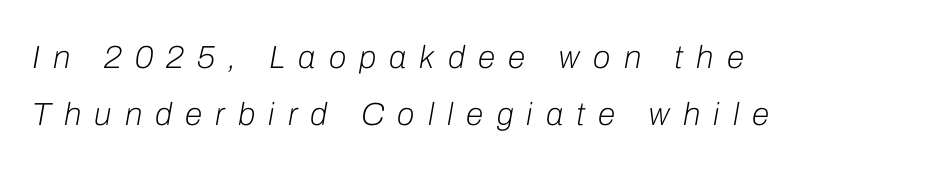
{"italic": "yes", "lean": "right", "slant_degrees": 10, "bold": "no", "weight": "light", "width": "normal", "stroke_contrast": "low", "x_height": "medium", "monospaced": "no", "underline": "no", "align": "left", "line_spacing_ratio": 1.79, "letter_spacing": "wide", "letter_spacing_em": 0.41, "glyph_px": 32}
